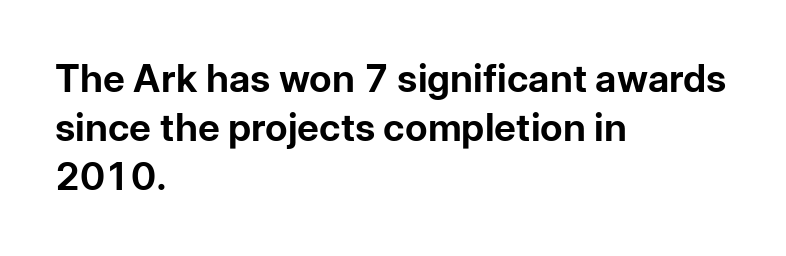
The letters stand upright; this is a roman face. These lines stack with their left ends in a neat column. Reading down the column, the eye jumps a familiar distance to each next line. A typesetter would call this proportional, since set widths differ per character.
